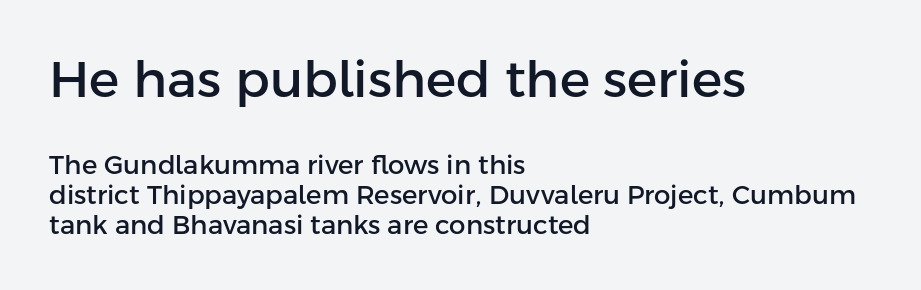
The tracking reads as untouched default to a designer's eye. Lines of text with bare space underneath. A typesetter would call this proportional, since set widths differ per character. Posture: straight, roman, zero tilt. Is this a sans? Yes — the strokes have no serifs. The upper block of text is set noticeably larger than the block beneath it.
